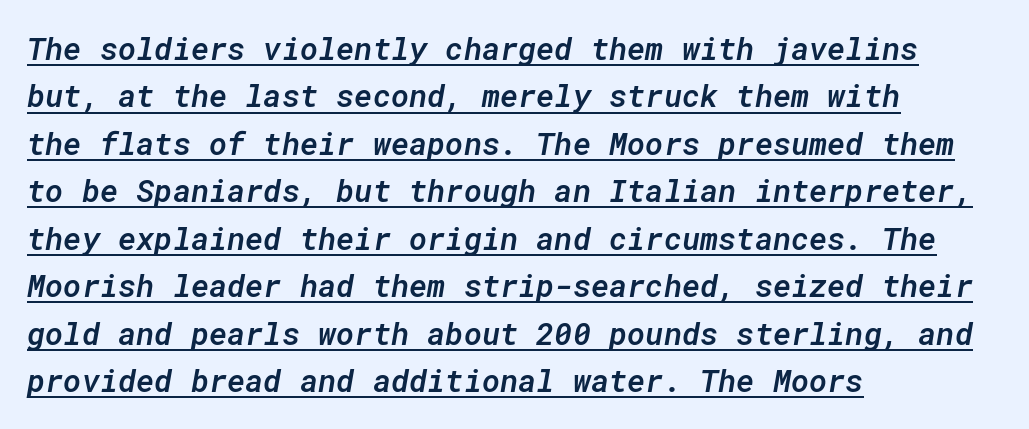
The image shows 31 px semibold type, italic (leaning right), monospaced; set left-aligned, normal line spacing (1.53x), normal letter spacing, underlined; low stroke contrast and a medium x-height.
